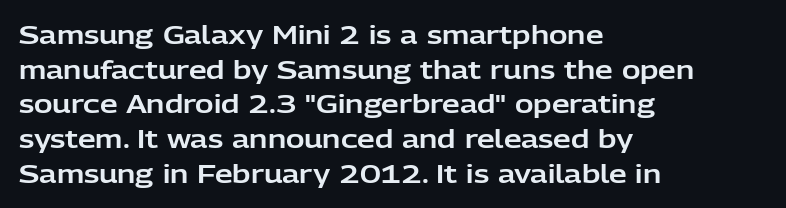
Has an underline been added? It has not. Observe the ordinary spacing: letters are neighbours, not strangers. What's the leading like? Ordinary, nothing unusual. Reading down the block, your eye returns to a fixed left position each line. Every character sits straight up, as roman type does.
